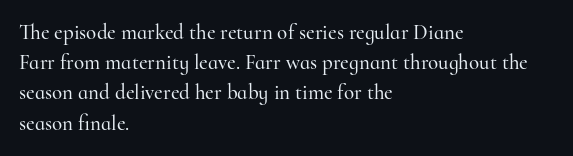
{"italic": "no", "underline": "no", "align": "left", "line_spacing": "normal", "line_spacing_ratio": 1.44, "letter_spacing": "normal", "letter_spacing_em": 0.0, "glyph_px": 21}
